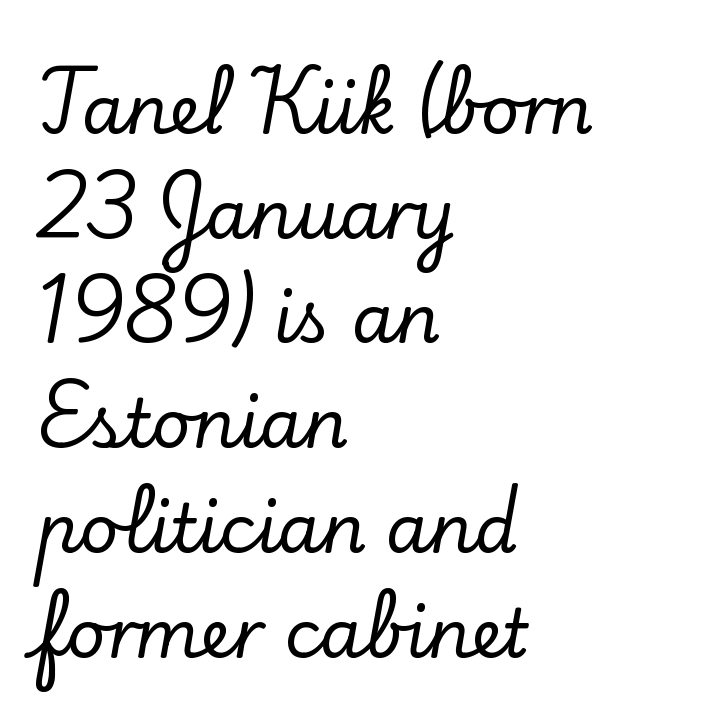
The image shows 68 px serif type; set left-aligned, normal line spacing (1.54x), normal letter spacing, not underlined; low stroke contrast and a small x-height.
